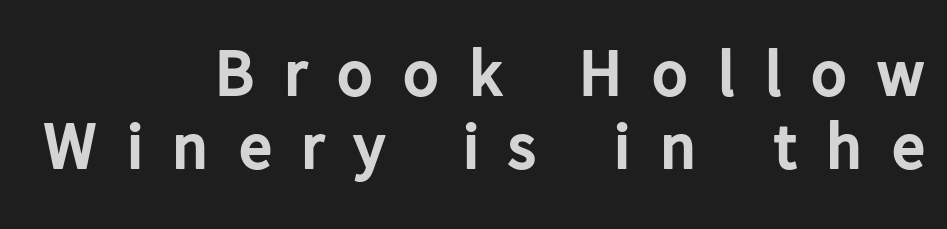
The image shows 67 px bold sans-serif type, upright; set right-aligned, tight line spacing (1.09x), unusually wide letter spacing (+0.44 em), not underlined; low stroke contrast and a medium x-height.
